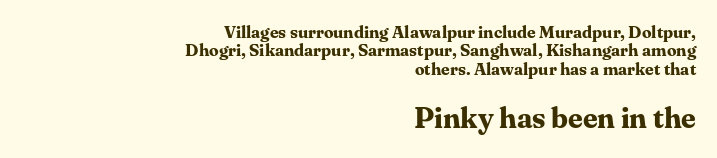
Q: Is the text bold? A: Yes.
Q: Is the text italic (slanted)? A: No, it is upright.
Q: Is the typeface a serif or a sans-serif typeface? A: Serif.
Q: Is the text underlined? A: No.
Q: How is the paragraph aligned? A: Right-aligned.
Q: Is the spacing between letters normal or unusually wide? A: Normal.
Q: Is the spacing between lines tight, normal or loose? A: Tight.
Q: Which block of text is set in a larger size, the first (top) or the second (bottom)? A: The second (bottom) one.
Q: Width (condensed, normal, or wide)? A: Normal.
Q: Stroke contrast? A: Medium.
Q: x-height? A: Medium.
Q: Monospaced? A: No.
